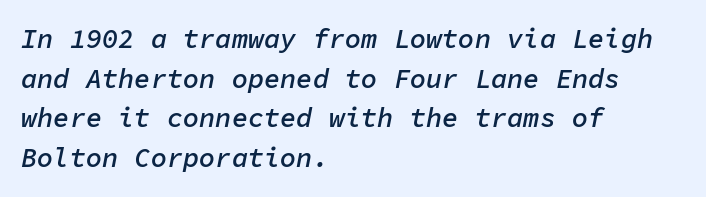
{"italic": "yes", "lean": "right", "slant_degrees": 11, "bold": "semi", "underline": "no", "align": "left", "line_spacing": "normal", "line_spacing_ratio": 1.47, "letter_spacing": "normal", "letter_spacing_em": 0.0, "glyph_px": 27}
